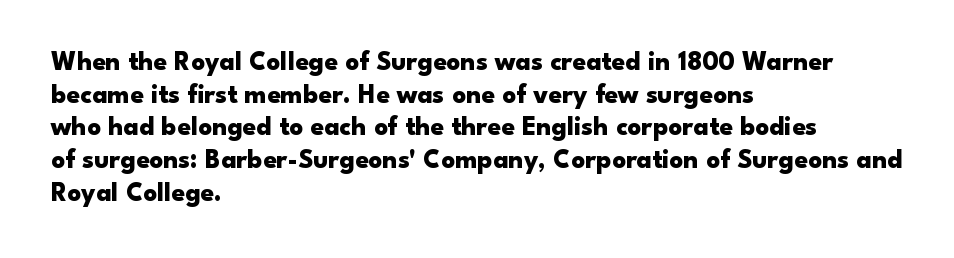
Q: Is the text bold? A: Yes.
Q: Is the text italic (slanted)? A: No, it is upright.
Q: Is the text underlined? A: No.
Q: How is the paragraph aligned? A: Left-aligned.
Q: Is the spacing between letters normal or unusually wide? A: Normal.
